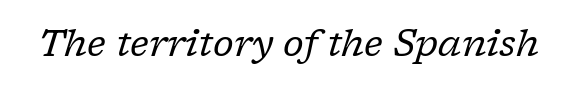
Q: Is the text bold? A: No.
Q: Is the text italic (slanted)? A: Yes, it leans right by about 17 degrees.
Q: Is the typeface a serif or a sans-serif typeface? A: Serif.
Q: Is the text underlined? A: No.
Q: Is the spacing between letters normal or unusually wide? A: Normal.
Q: Width (condensed, normal, or wide)? A: Normal.
Q: Stroke contrast? A: Low.
Q: x-height? A: Medium.
Q: Monospaced? A: No.
